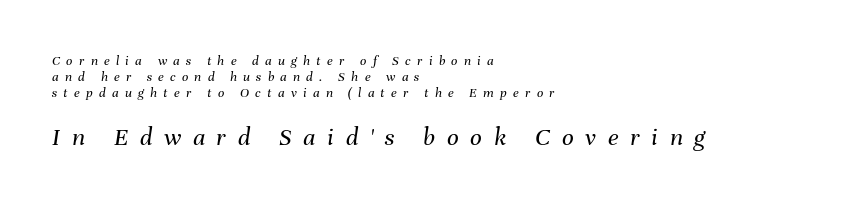
The image shows 26 px text type, italic (leaning right); set left-aligned, line spacing 1.16x, unusually wide letter spacing (+0.45 em), not underlined; the second (bottom) block is 1.86x larger.
